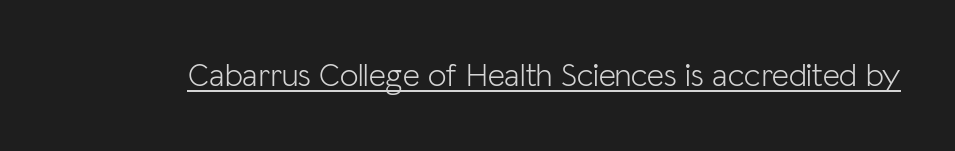
The image shows 33 px light sans-serif type, upright; set normal letter spacing, underlined; low stroke contrast and a medium x-height.
